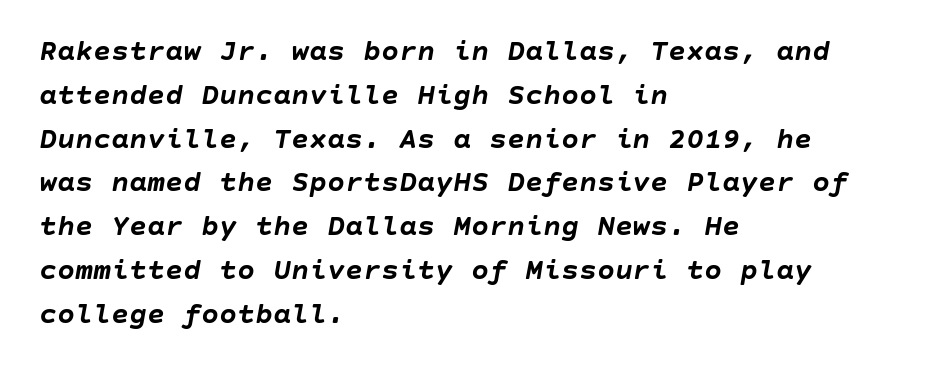
The image shows 30 px semibold type, italic (leaning right); set left-aligned, normal line spacing (1.46x), normal letter spacing, not underlined; low stroke contrast and a large x-height.
